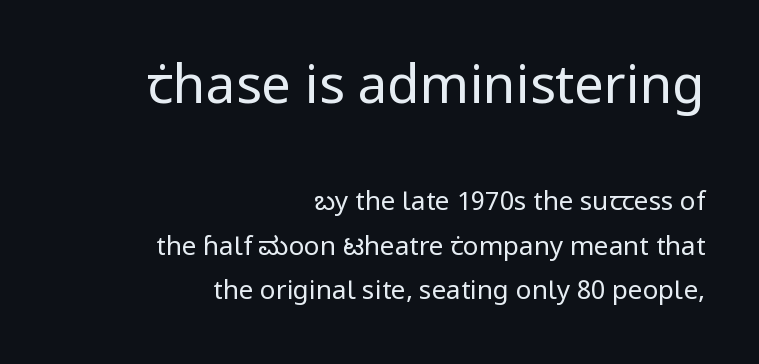
{"serif": "no", "italic": "no", "bold": "no", "weight": "regular", "width": "normal", "stroke_contrast": "low", "x_height": "medium", "monospaced": "no", "underline": "no", "align": "right", "line_spacing": "normal", "line_spacing_ratio": 1.7, "letter_spacing": "normal", "letter_spacing_em": 0.0, "larger_block": "first", "size_ratio": 2.04, "glyph_px": 53}
